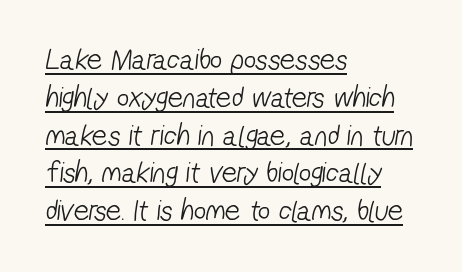
This sample uses plain, unmodified letter spacing. The passage shown is not bold in any degree. The typeface chosen for these lines omits serifs. Successive baselines arrive at the customary interval. Like a heading marked for emphasis, these lines bear an underscore. The typesetter chose a ragged-right arrangement here.
